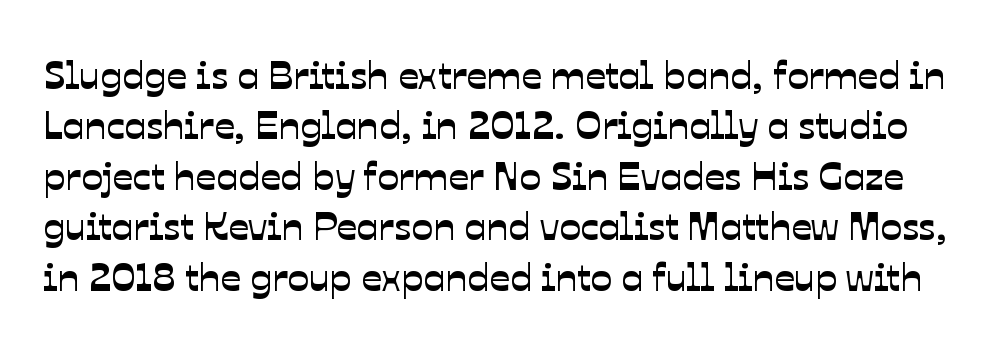
The letters sit at their default tracking, neither squeezed nor spread. Font category for this specimen: sans-serif. Notice how descenders clear the ascenders below comfortably — that's standard leading. Varying glyph widths throughout — classic text-font behaviour. Only glyphs here, with clear space below each row.
